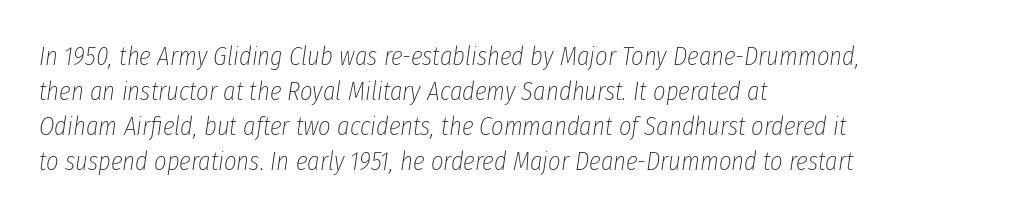
These lines are set flush left with a ragged right edge. Horizontal bands of white between lines are of average thickness. Unbolded letterforms with no extra heft. Words float on clear page, feet unadorned. Notice how the stems are inclined rather than vertical — that's the hallmark of italics.
